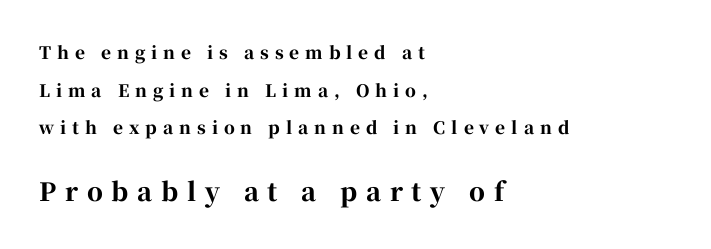
Q: Is the text bold? A: Yes.
Q: Is the text italic (slanted)? A: No, it is upright.
Q: Is the text underlined? A: No.
Q: How is the paragraph aligned? A: Left-aligned.
Q: Is the spacing between letters normal or unusually wide? A: Unusually wide.
Q: Is the spacing between lines tight, normal or loose? A: Loose.
Q: Which block of text is set in a larger size, the first (top) or the second (bottom)? A: The second (bottom) one.
